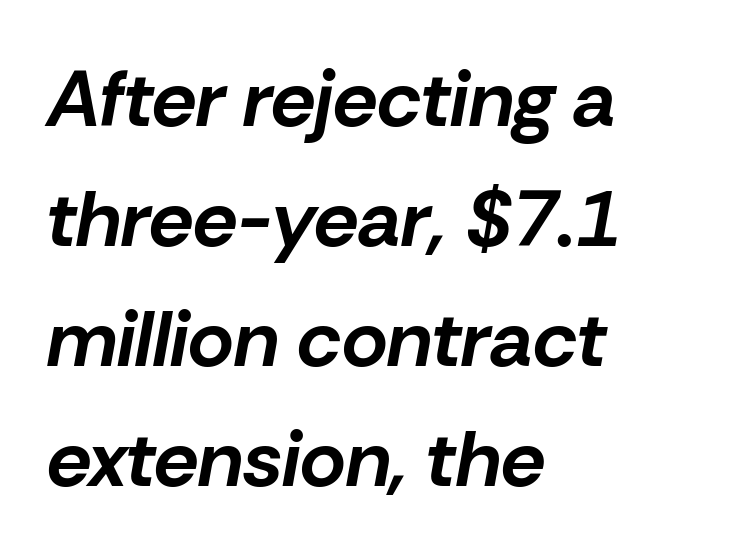
The setting favours the left margin, as ordinary paragraphs usually do. The strokes are fattened all the way to bold. The rendering uses natural spacing where letterforms have individual widths. Type without underlining. The rendering uses a moderate line-height, typical for paragraphs. Tracking value appears to be zero — textbook default spacing.
